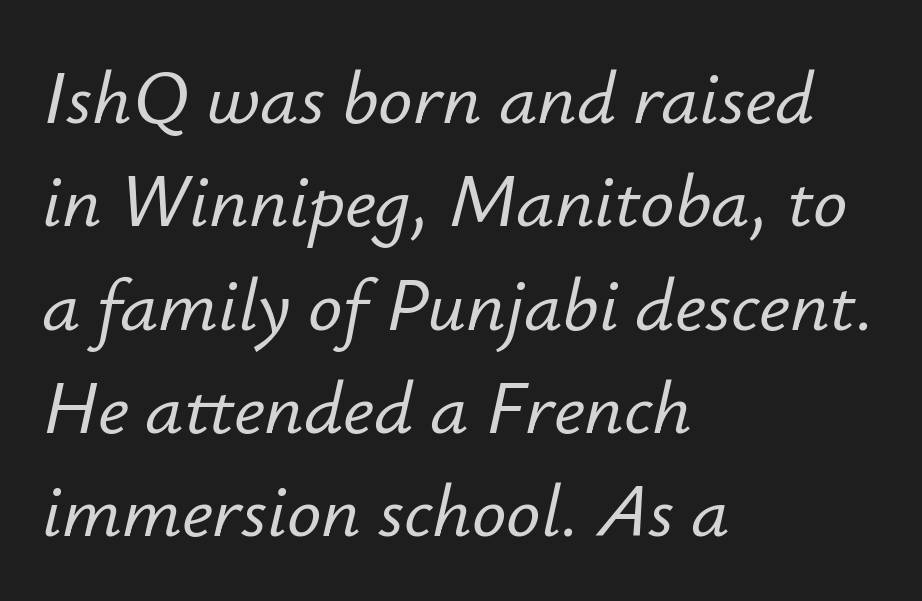
{"italic": "yes", "lean": "right", "slant_degrees": 12, "width": "normal", "stroke_contrast": "low", "x_height": "small", "monospaced": "no", "underline": "no", "align": "left", "line_spacing": "normal", "line_spacing_ratio": 1.36, "letter_spacing": "normal", "letter_spacing_em": 0.0, "glyph_px": 76}
